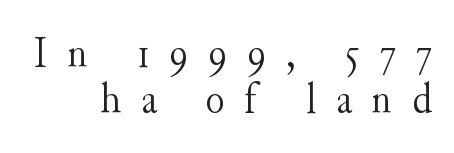
The image shows 44 px light serif type, upright; set right-aligned, tight line spacing (1.04x), unusually wide letter spacing (+0.45 em), not underlined; medium stroke contrast and a small x-height.
